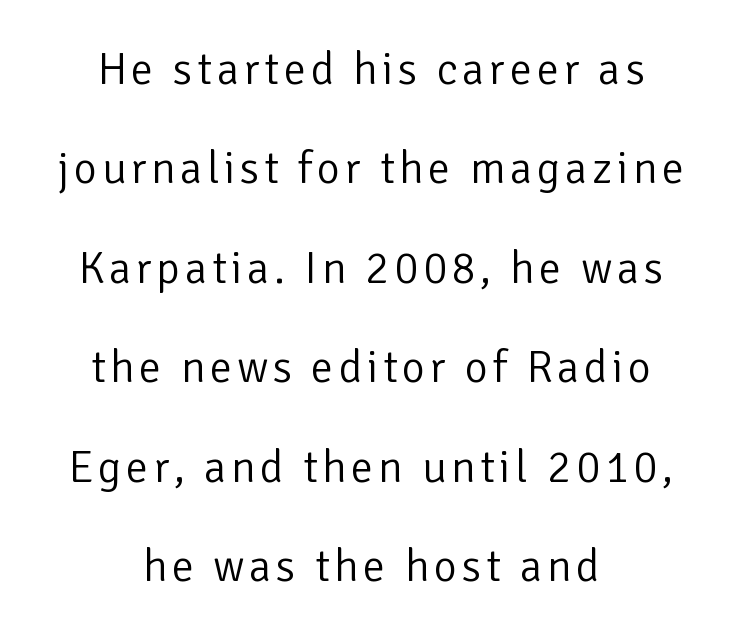
{"serif": "no", "italic": "no", "bold": "no", "weight": "light", "width": "normal", "stroke_contrast": "low", "x_height": "medium", "monospaced": "no", "underline": "no", "align": "center", "line_spacing": "loose", "line_spacing_ratio": 2.21, "glyph_px": 45}
